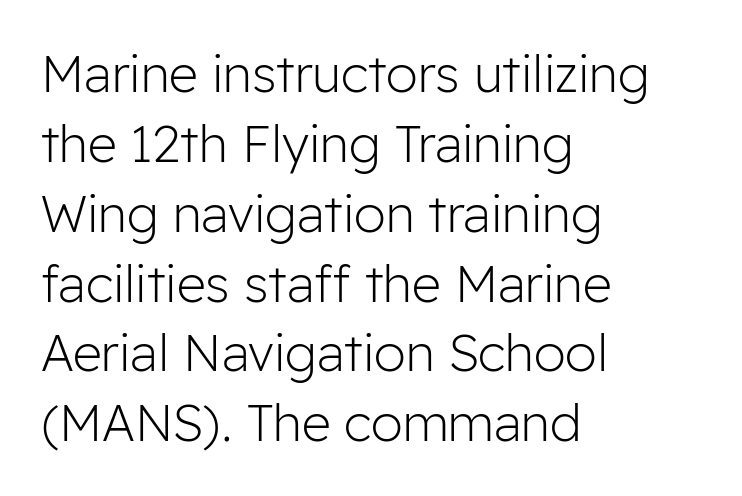
The image shows 51 px light sans-serif type, upright; set left-aligned, normal line spacing (1.37x), normal letter spacing, not underlined; low stroke contrast and a medium x-height.
